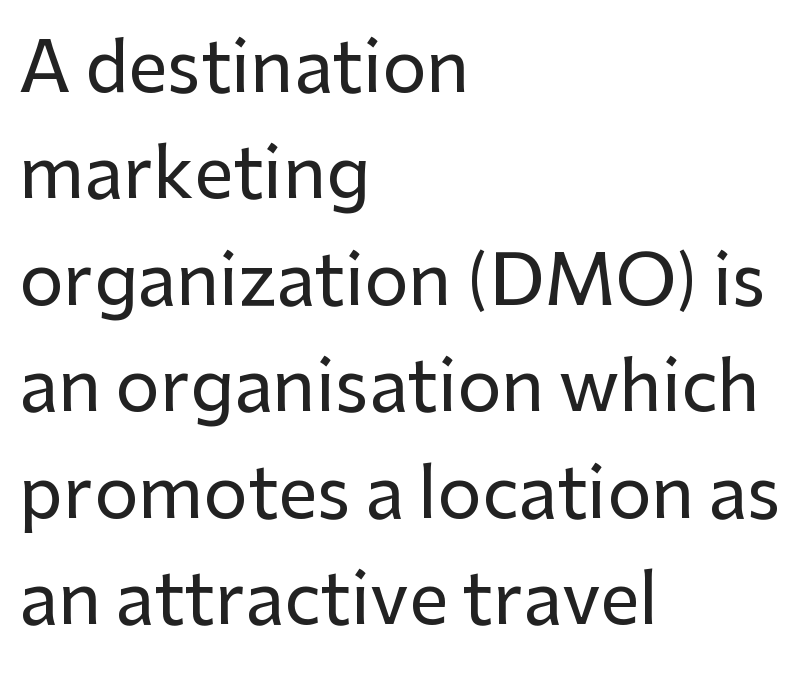
Descenders are the only things crossing below the line. You could call the tracking neutral — neither tight nor loose. If you drew a line through each stem, it would be perfectly vertical. Compared with a centered layout, this one pins lines to the left instead.
